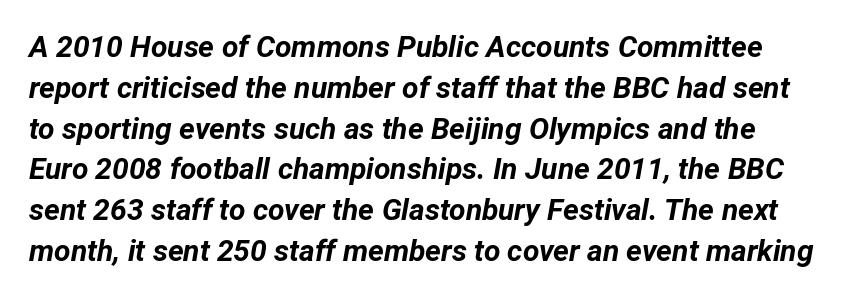
{"italic": "yes", "lean": "right", "slant_degrees": 12, "bold": "yes", "weight": "bold", "width": "normal", "stroke_contrast": "low", "x_height": "medium", "monospaced": "no", "underline": "no", "line_spacing": "normal", "line_spacing_ratio": 1.36, "letter_spacing": "normal", "letter_spacing_em": 0.0, "glyph_px": 30}
